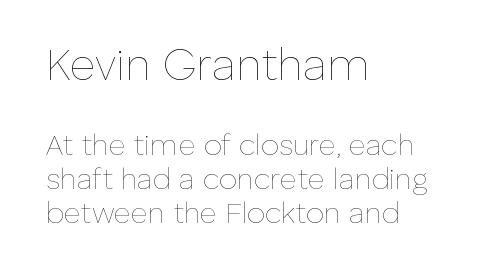
Descender tails drop into unmarked territory. The tracking reads as untouched default to a designer's eye. Typeset ragged right — the left edge is the straight one. The letters advance in unequal steps, a hallmark of proportional type. Size contrast runs from large at the top to small at the bottom. The type sits square on the baseline with zero lean.
